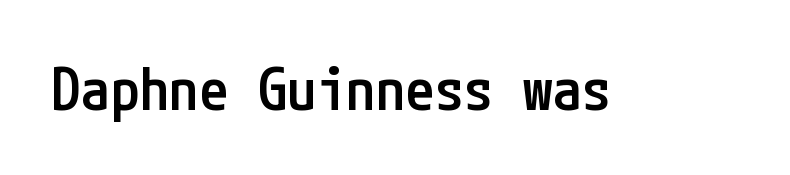
{"serif": "no", "italic": "no", "bold": "semi", "weight": "semibold", "width": "condensed", "stroke_contrast": "low", "x_height": "medium", "underline": "no", "letter_spacing": "normal", "letter_spacing_em": 0.0, "glyph_px": 59}
